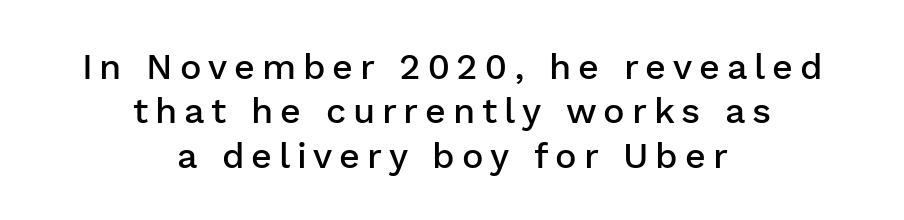
Firm but not heavy-handed strokes: this text is semibold. Typographically, this falls in the sans-serif category. Descenders are the only things crossing below the line. Character widths vary here, with narrow letters taking less room than wide ones.
